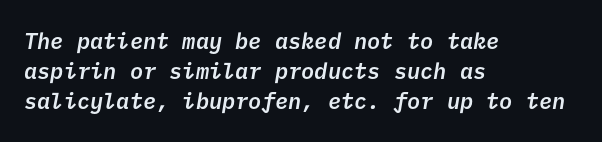
This sample uses plain, unmodified letter spacing. The gap between lines stays unmarked. Line starts are locked; line ends wander. Heft: intermediate — a semibold. Leading: standard.
